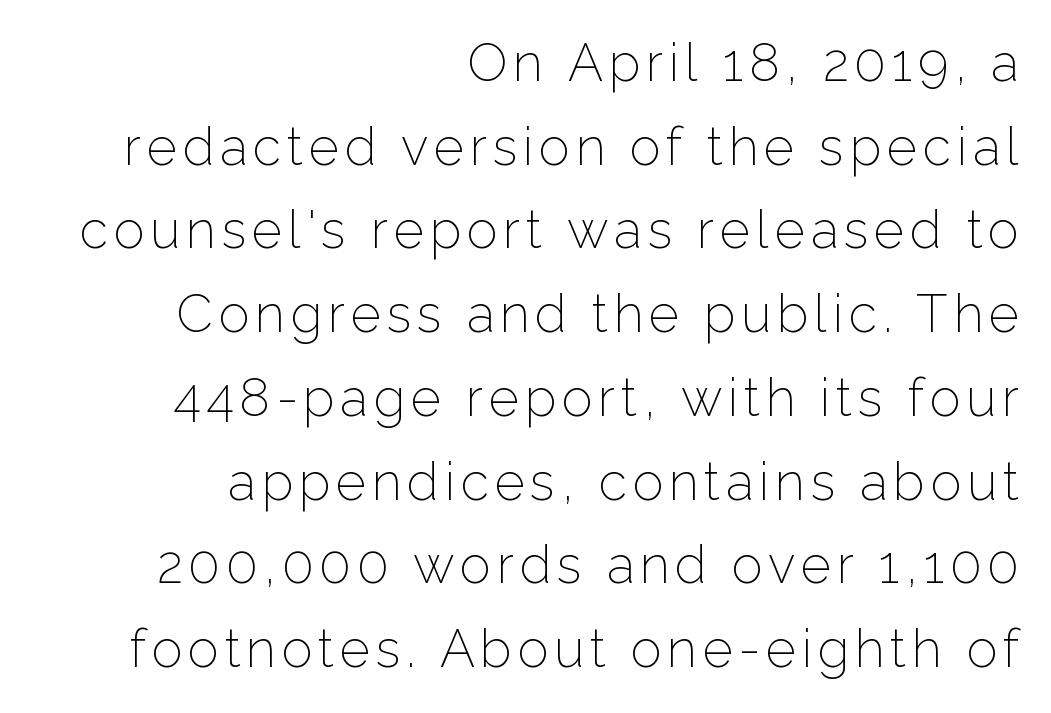
{"serif": "no", "italic": "no", "bold": "no", "weight": "light", "width": "normal", "stroke_contrast": "low", "x_height": "medium", "monospaced": "no", "underline": "no", "align": "right", "line_spacing": "normal", "line_spacing_ratio": 1.61, "glyph_px": 52}
